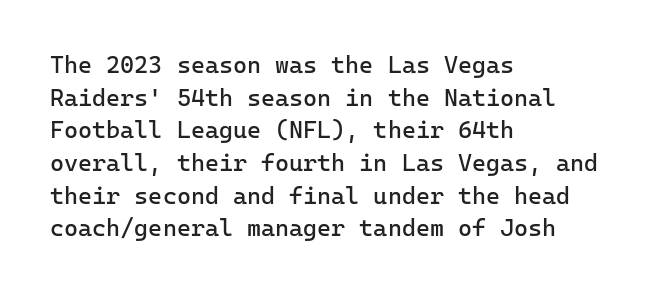
{"italic": "no", "bold": "no", "underline": "no", "align": "left", "line_spacing": "normal", "line_spacing_ratio": 1.36, "letter_spacing": "normal", "letter_spacing_em": 0.0, "glyph_px": 24}
